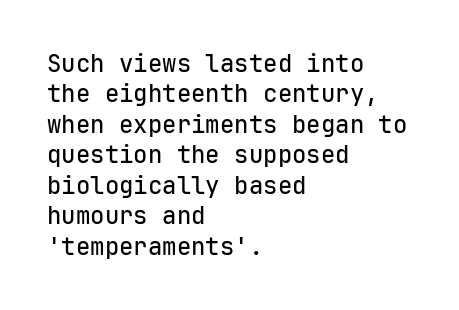
The image shows 24 px text type, upright; set left-aligned, normal line spacing (1.27x), normal letter spacing, not underlined.
